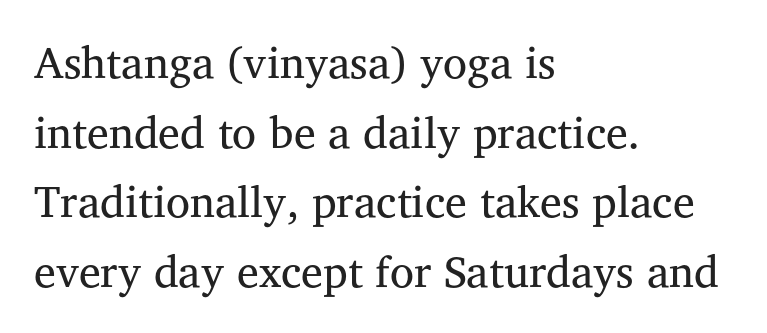
Q: Is the text bold? A: No.
Q: Is the text italic (slanted)? A: No, it is upright.
Q: Is the typeface a serif or a sans-serif typeface? A: Serif.
Q: Is the text underlined? A: No.
Q: How is the paragraph aligned? A: Left-aligned.
Q: Is the spacing between letters normal or unusually wide? A: Normal.
Q: Is the spacing between lines tight, normal or loose? A: Normal.
Q: Width (condensed, normal, or wide)? A: Normal.
Q: Stroke contrast? A: Medium.
Q: x-height? A: Medium.
Q: Monospaced? A: No.
